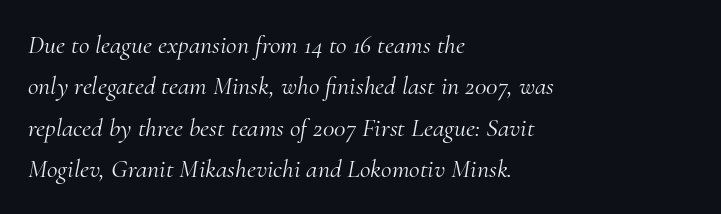
The image shows 26 px text type, italic (leaning right); set left-aligned, normal line spacing (1.59x), normal letter spacing, not underlined.
